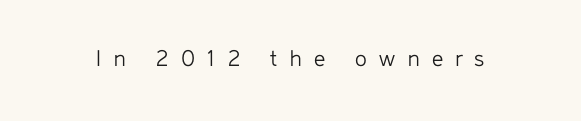
Q: Is the text bold? A: No.
Q: Is the text italic (slanted)? A: No, it is upright.
Q: Is the text underlined? A: No.
Q: Is the spacing between letters normal or unusually wide? A: Unusually wide.
